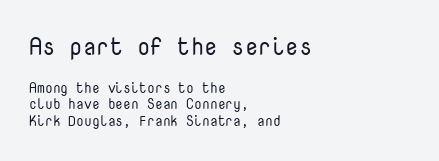
The image shows 24 px text type, upright; set left-aligned, line spacing 1.19x, normal letter spacing, not underlined; the first (top) block is 1.71x larger.
